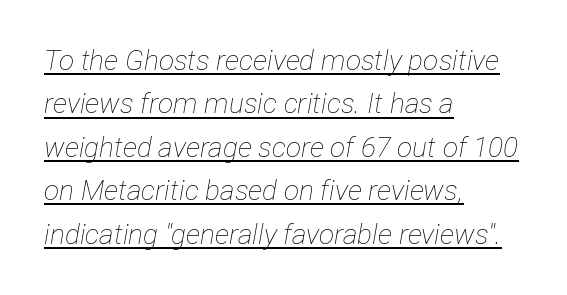
Q: Is the text bold? A: No.
Q: Is the text italic (slanted)? A: Yes, it leans right by about 12 degrees.
Q: Is the text underlined? A: Yes.
Q: How is the paragraph aligned? A: Left-aligned.
Q: Is the spacing between letters normal or unusually wide? A: Normal.
Q: Is the spacing between lines tight, normal or loose? A: Normal.
Q: Width (condensed, normal, or wide)? A: Condensed.
Q: Stroke contrast? A: Low.
Q: x-height? A: Medium.
Q: Monospaced? A: No.
